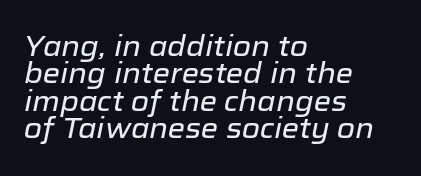
You could not count columns in this text — the font is proportionally spaced. These lines stack with their left ends in a neat column. The passage shown has conventional tracking throughout. Is the type slanted? Yes — the strokes lean at a clear angle.
